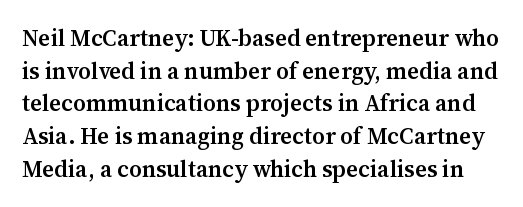
{"italic": "no", "bold": "semi", "underline": "no", "line_spacing": "normal", "line_spacing_ratio": 1.42, "letter_spacing": "normal", "letter_spacing_em": 0.0, "glyph_px": 23}
